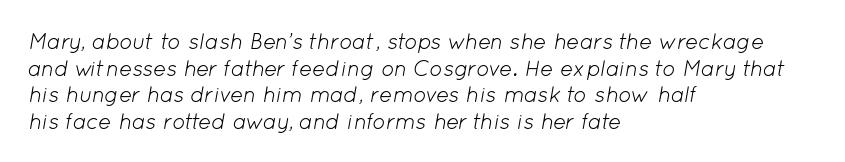
Q: Is the text bold? A: No.
Q: Is the text italic (slanted)? A: Yes, it leans right by about 12 degrees.
Q: Is the text underlined? A: No.
Q: How is the paragraph aligned? A: Left-aligned.
Q: Is the spacing between letters normal or unusually wide? A: Normal.
